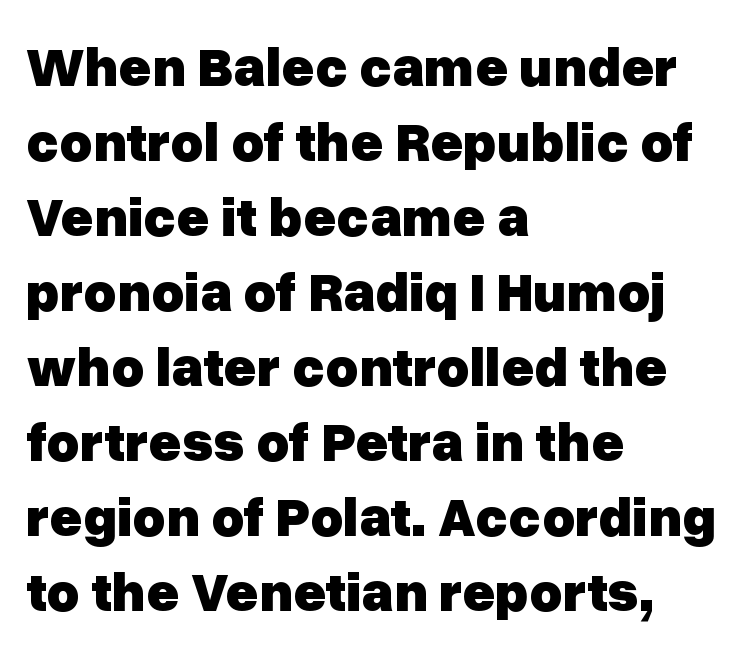
Q: Is the text bold? A: Yes.
Q: Is the text italic (slanted)? A: No, it is upright.
Q: Is the typeface a serif or a sans-serif typeface? A: Sans-serif.
Q: Is the text underlined? A: No.
Q: How is the paragraph aligned? A: Left-aligned.
Q: Is the spacing between letters normal or unusually wide? A: Normal.
Q: Is the spacing between lines tight, normal or loose? A: Normal.
Q: Width (condensed, normal, or wide)? A: Normal.
Q: Stroke contrast? A: Low.
Q: x-height? A: Medium.
Q: Monospaced? A: No.
